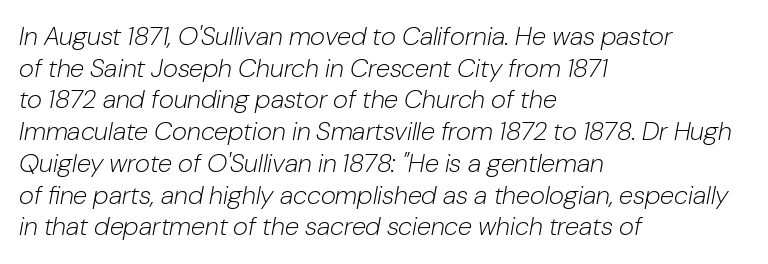
The image shows 26 px text type, italic (leaning right); set left-aligned, line spacing 1.22x, normal letter spacing, not underlined.
